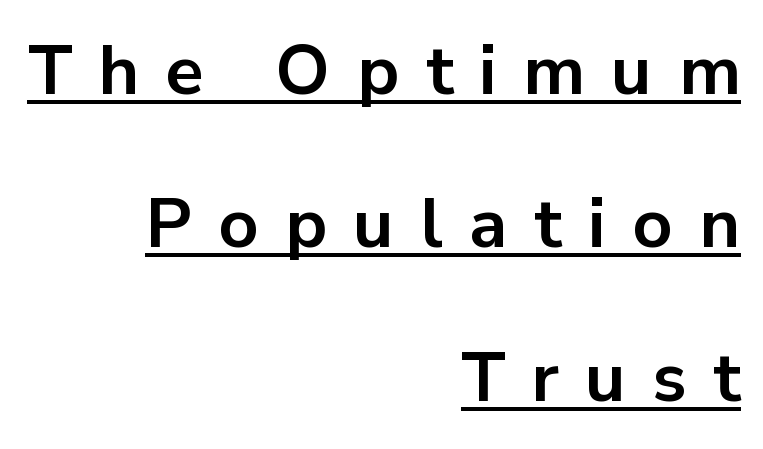
The image shows 70 px bold sans-serif type, upright; set right-aligned, loose line spacing (2.19x), unusually wide letter spacing (+0.38 em), underlined; low stroke contrast and a medium x-height.
